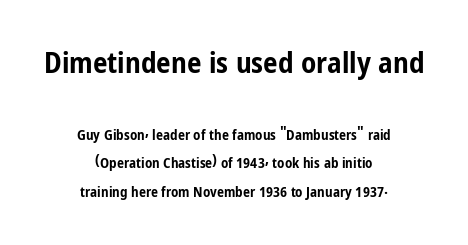
Q: Is the text bold? A: Yes.
Q: Is the text italic (slanted)? A: No, it is upright.
Q: Is the typeface a serif or a sans-serif typeface? A: Sans-serif.
Q: Is the text underlined? A: No.
Q: How is the paragraph aligned? A: Centered.
Q: Is the spacing between letters normal or unusually wide? A: Normal.
Q: Is the spacing between lines tight, normal or loose? A: Loose.
Q: Which block of text is set in a larger size, the first (top) or the second (bottom)? A: The first (top) one.
Q: Width (condensed, normal, or wide)? A: Condensed.
Q: Stroke contrast? A: Low.
Q: x-height? A: Medium.
Q: Monospaced? A: No.
